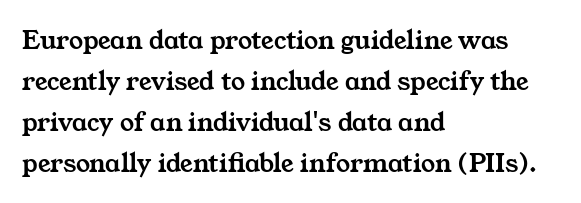
{"serif": "yes", "width": "wide", "stroke_contrast": "medium", "x_height": "medium", "monospaced": "no", "underline": "no", "align": "left", "line_spacing": "normal", "line_spacing_ratio": 1.47, "letter_spacing": "normal", "letter_spacing_em": 0.0, "glyph_px": 28}
